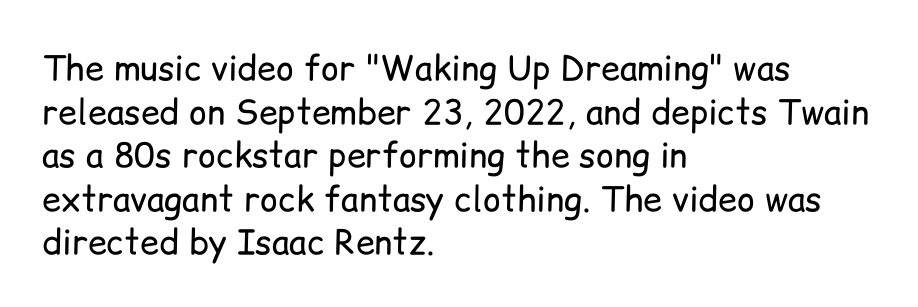
{"serif": "no", "italic": "no", "bold": "no", "weight": "regular", "width": "normal", "stroke_contrast": "low", "x_height": "medium", "monospaced": "no", "underline": "no", "align": "left", "line_spacing": "normal", "line_spacing_ratio": 1.28, "letter_spacing": "normal", "letter_spacing_em": 0.0, "glyph_px": 34}
